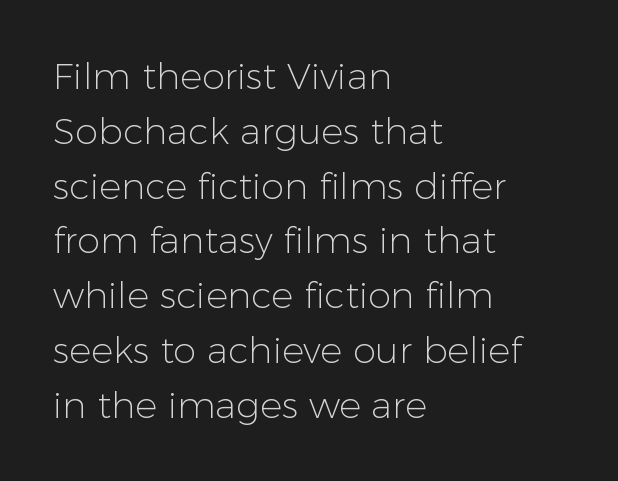
Q: Is the text bold? A: No.
Q: Is the text italic (slanted)? A: No, it is upright.
Q: Is the typeface a serif or a sans-serif typeface? A: Sans-serif.
Q: Is the text underlined? A: No.
Q: How is the paragraph aligned? A: Left-aligned.
Q: Is the spacing between letters normal or unusually wide? A: Normal.
Q: Is the spacing between lines tight, normal or loose? A: Normal.
Q: Width (condensed, normal, or wide)? A: Normal.
Q: Stroke contrast? A: Low.
Q: x-height? A: Medium.
Q: Monospaced? A: No.
